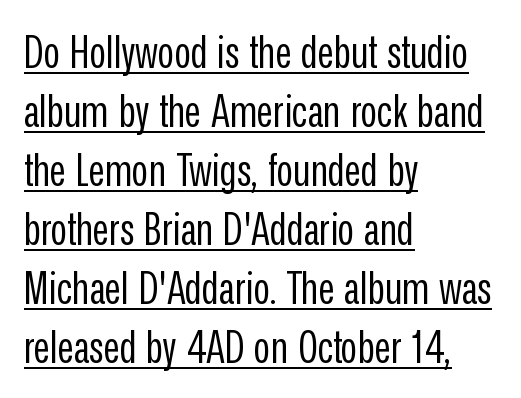
This sample keeps an unexceptional amount of space between lines. The font is comparable to plain body text, perhaps lighter. Italic: no, the glyphs are upright roman. Grotesque or geometric, the face here clearly has no serifs.
